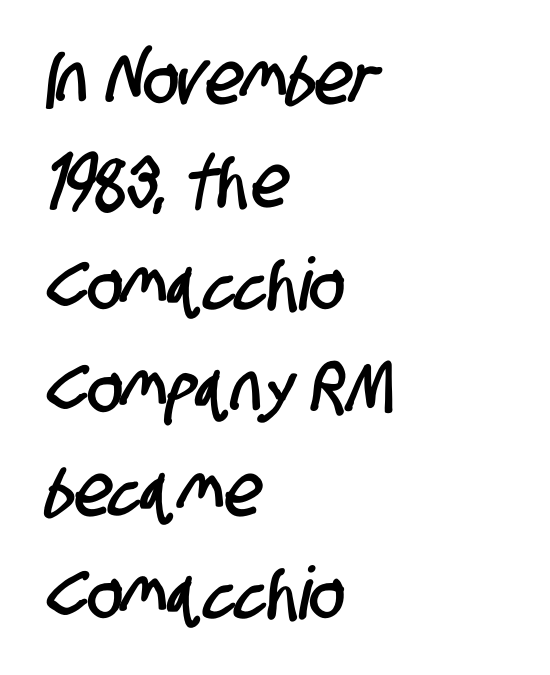
Q: Is the typeface a serif or a sans-serif typeface? A: Sans-serif.
Q: Is the text underlined? A: No.
Q: How is the paragraph aligned? A: Left-aligned.
Q: Is the spacing between letters normal or unusually wide? A: Normal.
Q: Is the spacing between lines tight, normal or loose? A: Normal.
Q: Width (condensed, normal, or wide)? A: Condensed.
Q: Stroke contrast? A: Low.
Q: x-height? A: Large.
Q: Monospaced? A: No.
